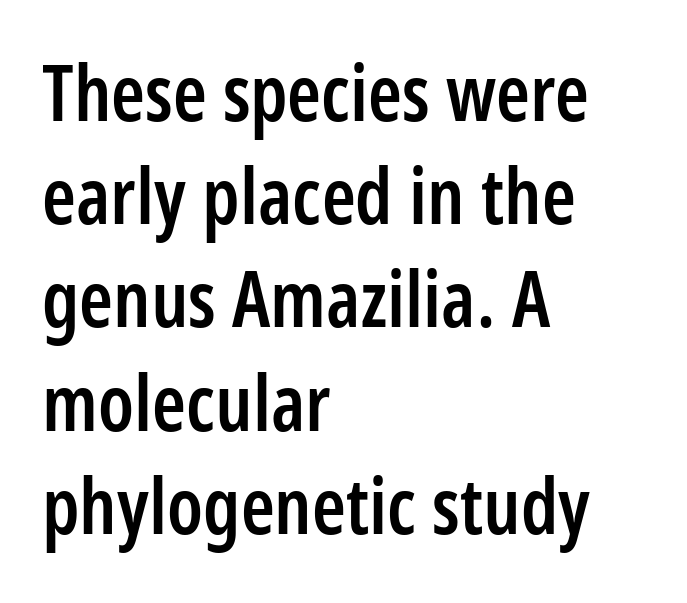
Q: Is the text bold? A: Semi-bold.
Q: Is the text italic (slanted)? A: No, it is upright.
Q: Is the typeface a serif or a sans-serif typeface? A: Sans-serif.
Q: Is the text underlined? A: No.
Q: How is the paragraph aligned? A: Left-aligned.
Q: Is the spacing between letters normal or unusually wide? A: Normal.
Q: Is the spacing between lines tight, normal or loose? A: Normal.
Q: Width (condensed, normal, or wide)? A: Condensed.
Q: Stroke contrast? A: Low.
Q: x-height? A: Medium.
Q: Monospaced? A: No.
